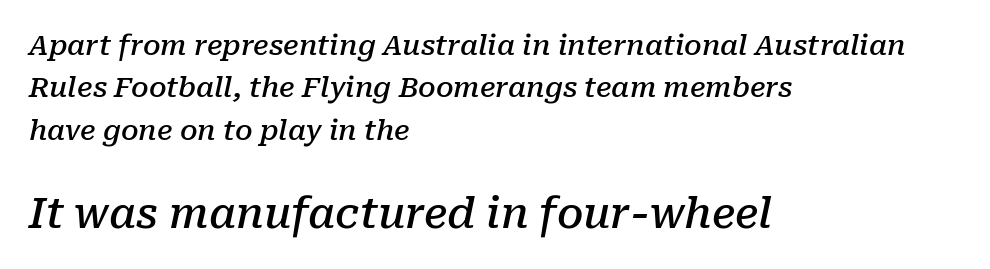
Old-style or modern, the face here clearly has serifs. You could not count columns in this text — the font is proportionally spaced. Lines of text with bare space underneath. This is oblique type, the kind used for emphasis or titles. Letter spacing: default. The rendering uses a moderate line-height, typical for paragraphs.
